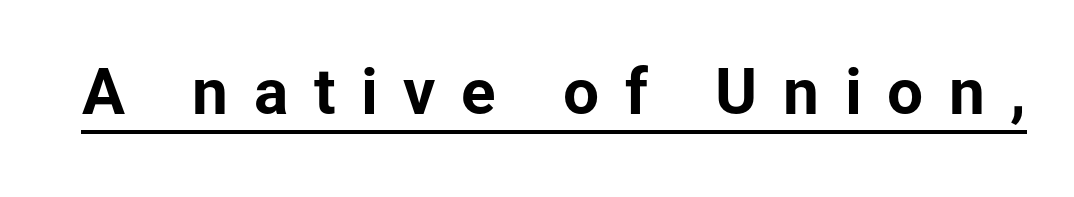
The image shows 64 px bold sans-serif type, upright; set unusually wide letter spacing (+0.4 em), underlined; low stroke contrast and a medium x-height.
